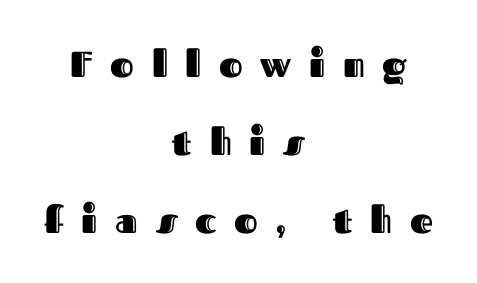
Q: Is the text italic (slanted)? A: No, it is upright.
Q: Is the text underlined? A: No.
Q: How is the paragraph aligned? A: Centered.
Q: Is the spacing between letters normal or unusually wide? A: Unusually wide.
Q: Is the spacing between lines tight, normal or loose? A: Loose.
Q: Width (condensed, normal, or wide)? A: Normal.
Q: x-height? A: Medium.
Q: Monospaced? A: No.
